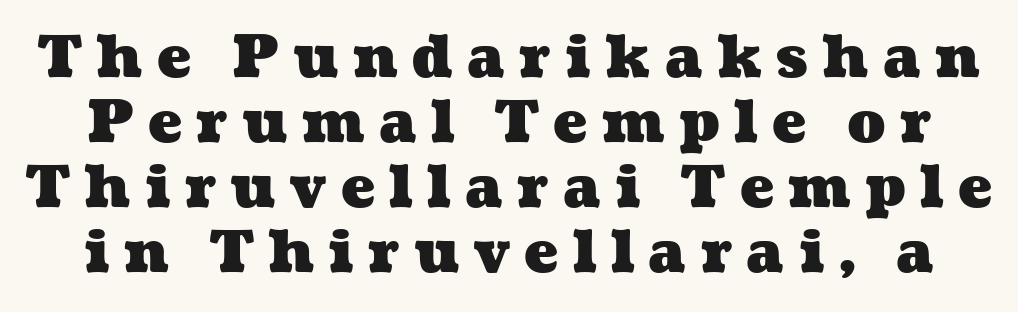
{"bold": "yes", "weight": "heavy", "width": "wide", "stroke_contrast": "medium", "x_height": "medium", "monospaced": "no", "underline": "no", "line_spacing": "tight", "line_spacing_ratio": 1.14, "letter_spacing": "wide", "letter_spacing_em": 0.25, "glyph_px": 57}
